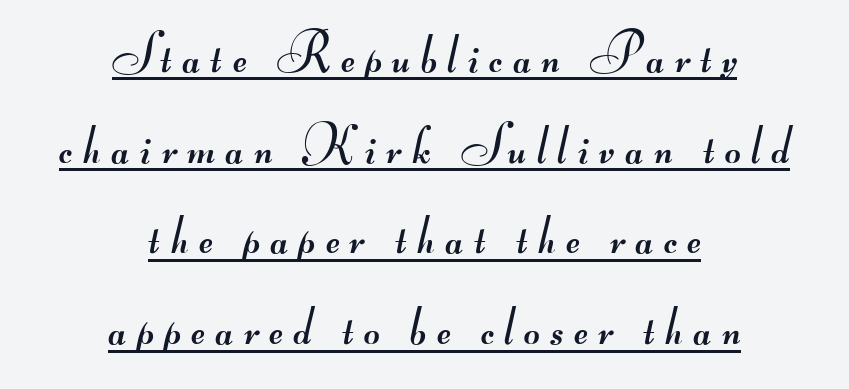
{"serif": "no", "bold": "no", "weight": "regular", "width": "wide", "stroke_contrast": "medium", "monospaced": "no", "underline": "yes", "align": "center", "line_spacing": "normal", "line_spacing_ratio": 1.65, "glyph_px": 55}
